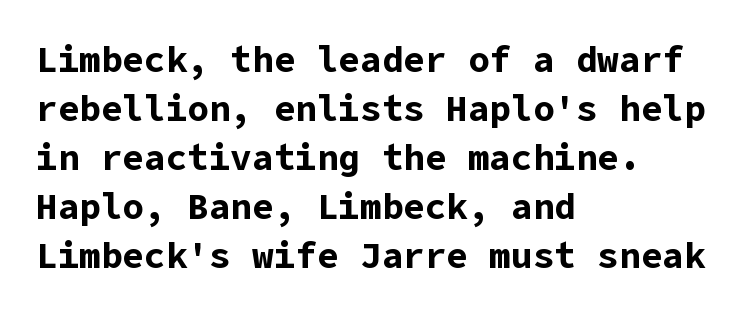
The rendering uses a bold face; every stroke is thick and dark. In terms of posture, this sample is upright. Check where the strokes stop: nothing finishes them off — pure sans. Unmarked baselines from the first word to the last. The vertical gap from one line to the next is medium. The rag falls on the right side of this text block.
